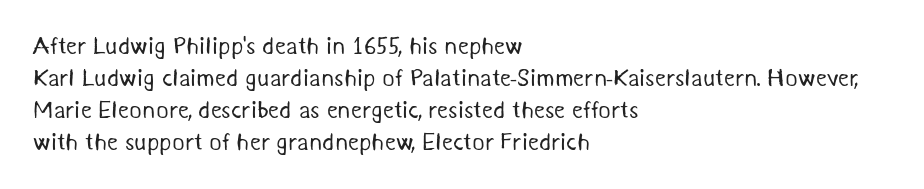
Q: Is the text bold? A: No.
Q: Is the text underlined? A: No.
Q: How is the paragraph aligned? A: Left-aligned.
Q: Is the spacing between letters normal or unusually wide? A: Normal.
Q: Is the spacing between lines tight, normal or loose? A: Normal.
